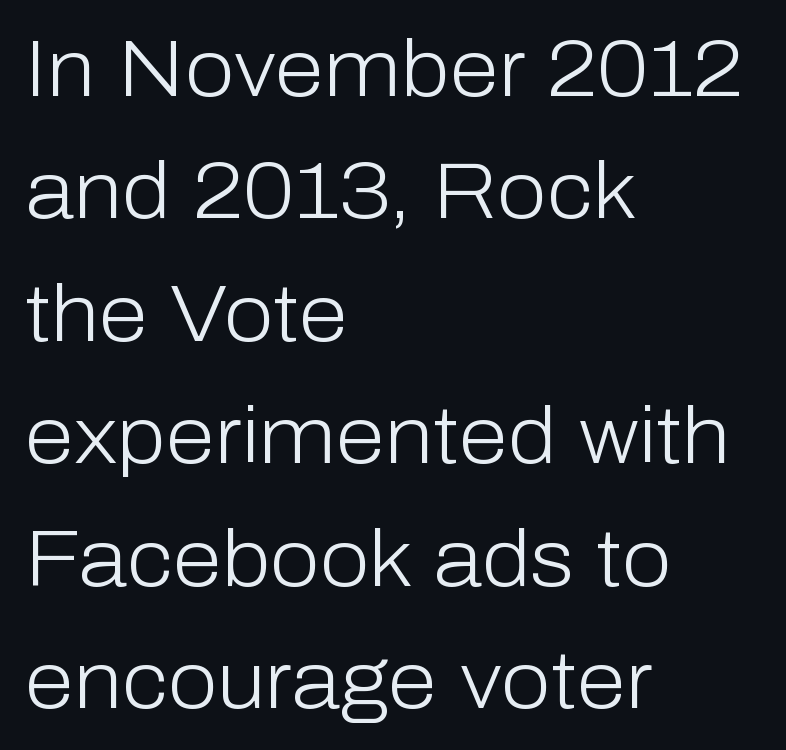
Q: Is the text bold? A: No.
Q: Is the text italic (slanted)? A: No, it is upright.
Q: Is the typeface a serif or a sans-serif typeface? A: Sans-serif.
Q: Is the text underlined? A: No.
Q: How is the paragraph aligned? A: Left-aligned.
Q: Is the spacing between letters normal or unusually wide? A: Normal.
Q: Is the spacing between lines tight, normal or loose? A: Normal.
Q: Width (condensed, normal, or wide)? A: Normal.
Q: Stroke contrast? A: Low.
Q: x-height? A: Medium.
Q: Monospaced? A: No.
